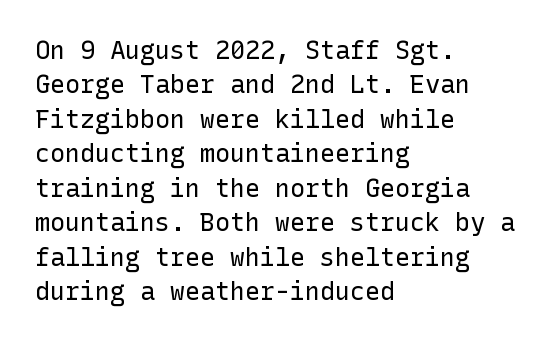
Q: Is the text bold? A: No.
Q: Is the text italic (slanted)? A: No, it is upright.
Q: Is the text underlined? A: No.
Q: How is the paragraph aligned? A: Left-aligned.
Q: Is the spacing between letters normal or unusually wide? A: Normal.
Q: Is the spacing between lines tight, normal or loose? A: Normal.
